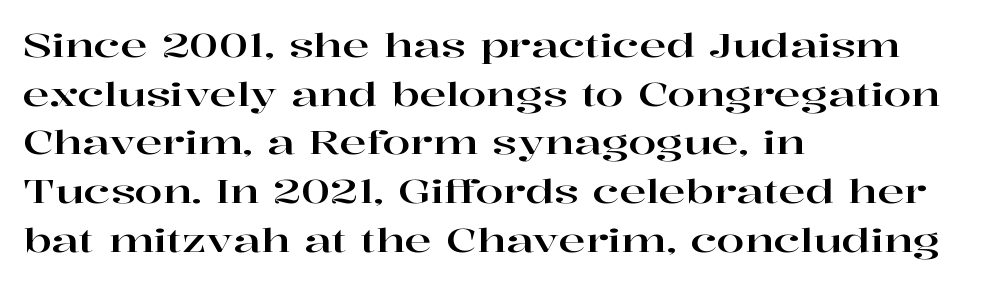
{"serif": "yes", "italic": "no", "width": "wide", "stroke_contrast": "high", "x_height": "medium", "monospaced": "no", "underline": "no", "align": "left", "line_spacing": "normal", "line_spacing_ratio": 1.52, "letter_spacing": "normal", "letter_spacing_em": 0.0, "glyph_px": 32}
